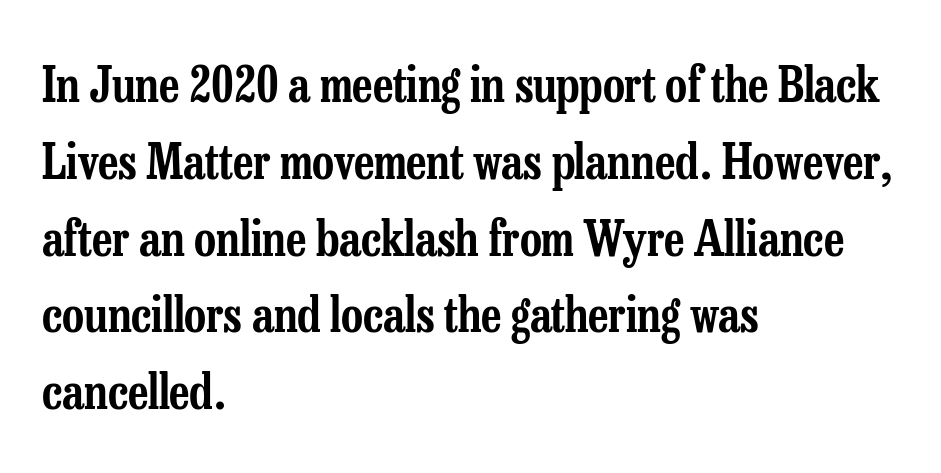
Whoever set this chose a conventional vertical rhythm. Does the copy run flush right? No — it runs flush left. Standard letterfit; no display-style spreading of the glyphs. Descenders are the only things crossing below the line.
